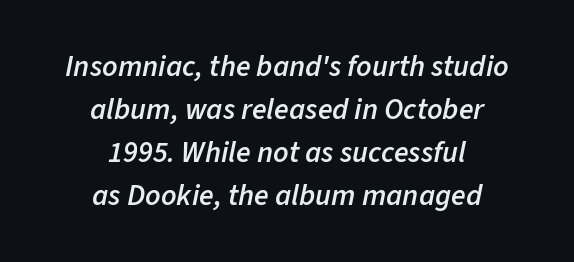
Check the space under the baseline: it is left empty. Typesetter's note: demi weight, one step under bold. No extra tracking has been applied to these lines. If you drew a line through each stem, it would be angled. Every row of glyphs is offset so its center matches the block's center. Regarding leading, the lines here are spaced in the standard way.
